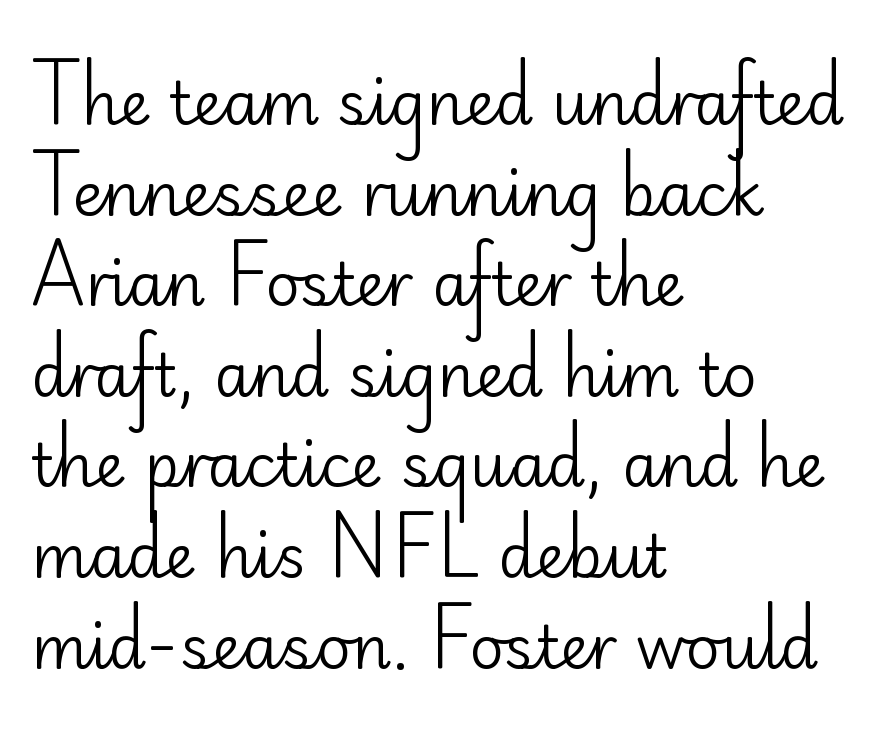
Q: Is the text bold? A: No.
Q: Is the text italic (slanted)? A: No, it is upright.
Q: Is the typeface a serif or a sans-serif typeface? A: Sans-serif.
Q: Is the text underlined? A: No.
Q: How is the paragraph aligned? A: Left-aligned.
Q: Is the spacing between letters normal or unusually wide? A: Normal.
Q: Is the spacing between lines tight, normal or loose? A: Normal.
Q: Width (condensed, normal, or wide)? A: Normal.
Q: Stroke contrast? A: Low.
Q: x-height? A: Small.
Q: Monospaced? A: No.
